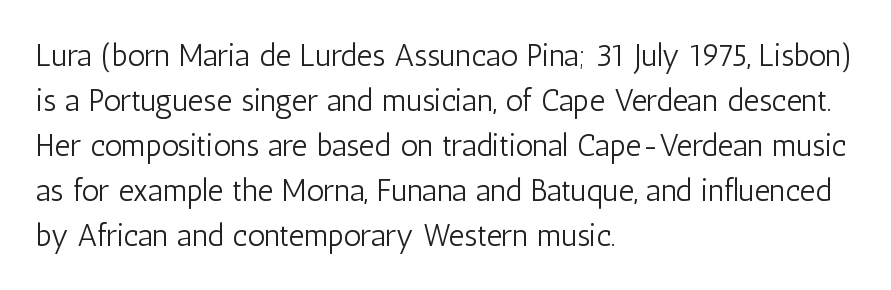
The image shows 31 px light, condensed sans-serif type, upright; set left-aligned, normal line spacing (1.45x), normal letter spacing, not underlined; low stroke contrast and a medium x-height.
